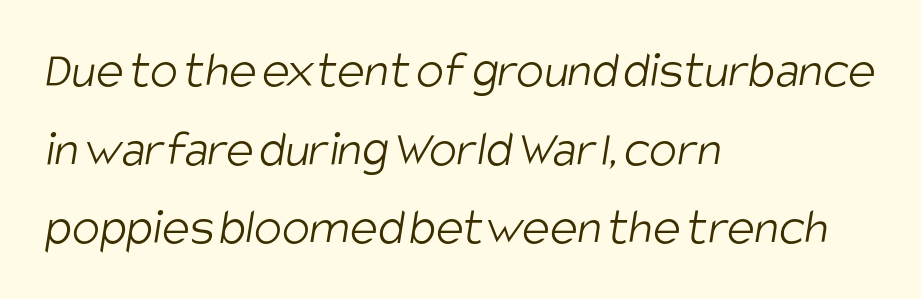
The image shows 52 px light, condensed sans-serif type; set left-aligned, normal line spacing (1.51x), normal letter spacing, not underlined; low stroke contrast and a large x-height.
